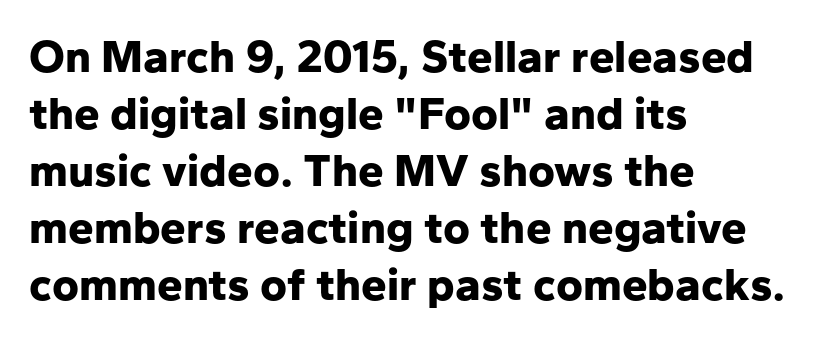
Designer's note — italics off, roman on. Check where the strokes stop: nothing finishes them off — pure sans. Heavy, bold letterforms. This sample is left-justified, so line endings fall wherever the words run out. Each letter keeps its own natural width here, so spacing adapts to shape.
